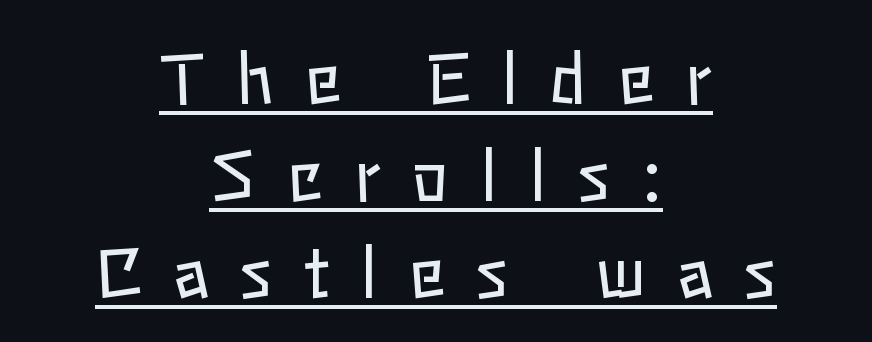
{"italic": "no", "bold": "no", "weight": "regular", "width": "normal", "stroke_contrast": "low", "x_height": "medium", "monospaced": "no", "underline": "yes", "align": "center", "line_spacing": "normal", "line_spacing_ratio": 1.43, "letter_spacing": "wide", "letter_spacing_em": 0.46, "glyph_px": 68}
